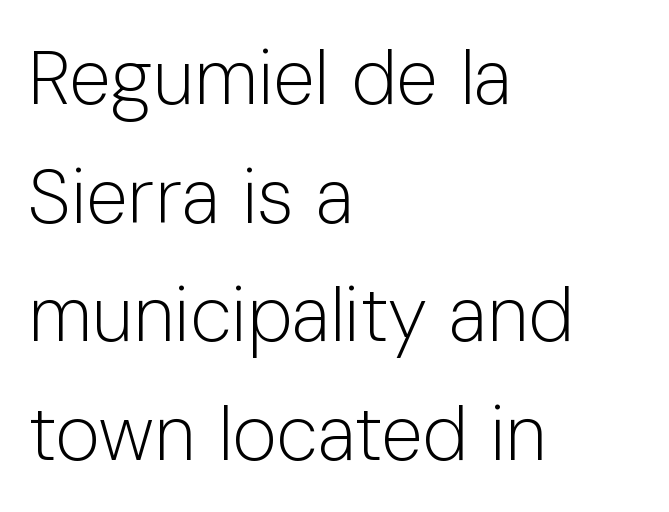
{"serif": "no", "italic": "no", "bold": "no", "weight": "light", "width": "normal", "stroke_contrast": "low", "x_height": "medium", "monospaced": "no", "underline": "no", "align": "left", "line_spacing": "normal", "line_spacing_ratio": 1.56, "letter_spacing": "normal", "letter_spacing_em": 0.0, "glyph_px": 76}
